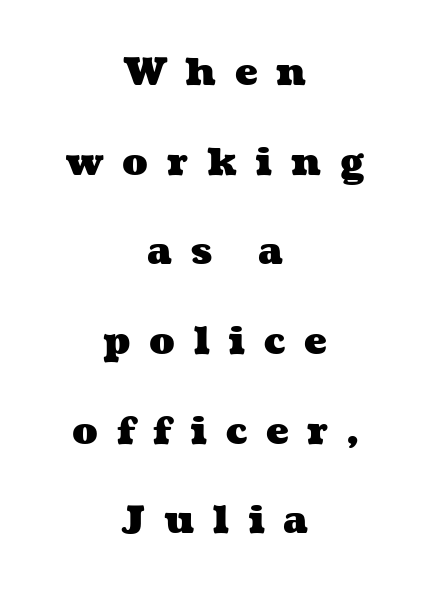
The image shows 38 px heavy, wide type; set centered, loose line spacing (2.36x), unusually wide letter spacing (+0.49 em), not underlined; medium stroke contrast and a medium x-height.
